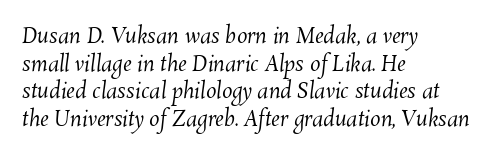
The image shows 21 px text type; set left-aligned, normal line spacing (1.32x), normal letter spacing, not underlined.
